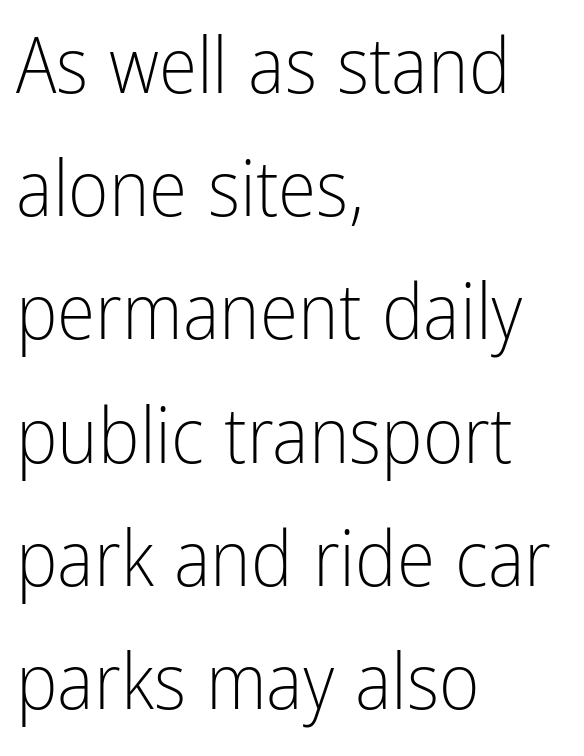
Q: Is the text bold? A: No.
Q: Is the text italic (slanted)? A: No, it is upright.
Q: Is the typeface a serif or a sans-serif typeface? A: Sans-serif.
Q: Is the text underlined? A: No.
Q: How is the paragraph aligned? A: Left-aligned.
Q: Is the spacing between letters normal or unusually wide? A: Normal.
Q: Is the spacing between lines tight, normal or loose? A: Normal.
Q: Width (condensed, normal, or wide)? A: Condensed.
Q: Stroke contrast? A: Low.
Q: x-height? A: Medium.
Q: Monospaced? A: No.
